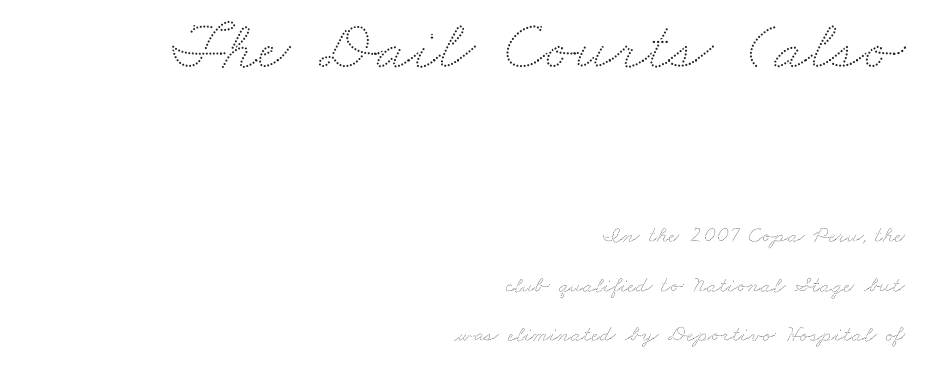
The image shows 70 px wide type; set right-aligned, loose line spacing (2.15x), normal letter spacing, not underlined; the first (top) block is 3.04x larger; low stroke contrast and a small x-height.
